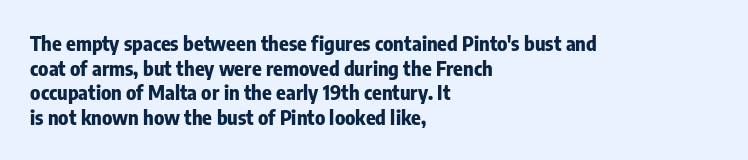
{"italic": "no", "bold": "yes", "underline": "no", "align": "left", "line_spacing_ratio": 1.23, "letter_spacing": "normal", "letter_spacing_em": 0.0, "glyph_px": 20}
